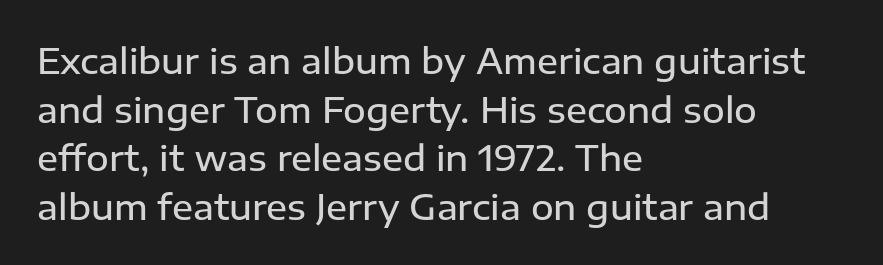
Is the letter spacing exaggerated? No — it looks like the ordinary default. These lines are composed in type without serifs. The typesetting leans somewhat heavy: a semibold. A typesetter would call this proportional, since set widths differ per character. The paragraph shown leans on its left margin.
